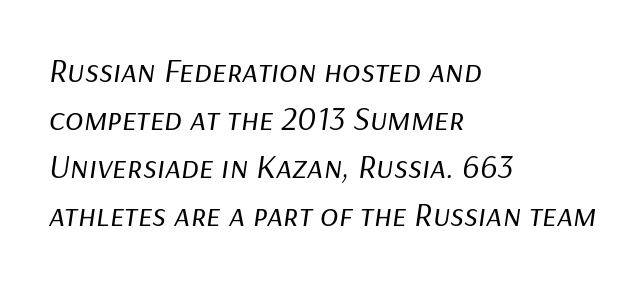
{"italic": "yes", "lean": "right", "slant_degrees": 9, "bold": "no", "weight": "regular", "width": "normal", "stroke_contrast": "low", "x_height": "medium", "monospaced": "no", "underline": "no", "align": "left", "line_spacing": "normal", "line_spacing_ratio": 1.41, "letter_spacing": "normal", "letter_spacing_em": 0.0, "glyph_px": 34}
